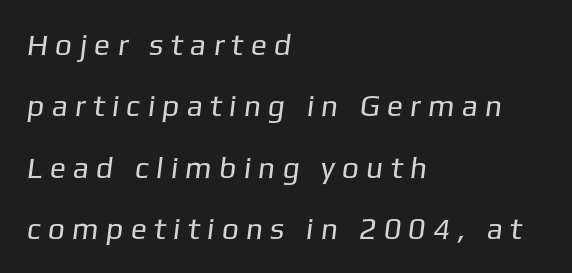
{"serif": "no", "bold": "no", "weight": "regular", "width": "normal", "stroke_contrast": "low", "x_height": "medium", "monospaced": "no", "underline": "no", "align": "left", "line_spacing": "loose", "line_spacing_ratio": 2.05, "letter_spacing": "wide", "letter_spacing_em": 0.24, "glyph_px": 30}
